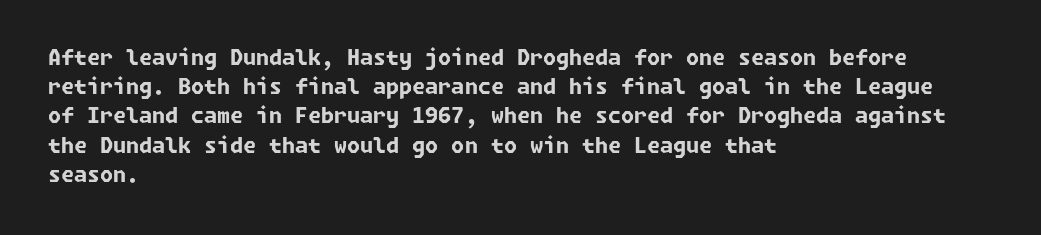
{"bold": "yes", "underline": "no", "align": "left", "line_spacing": "normal", "line_spacing_ratio": 1.39, "letter_spacing": "normal", "letter_spacing_em": 0.0, "glyph_px": 21}
